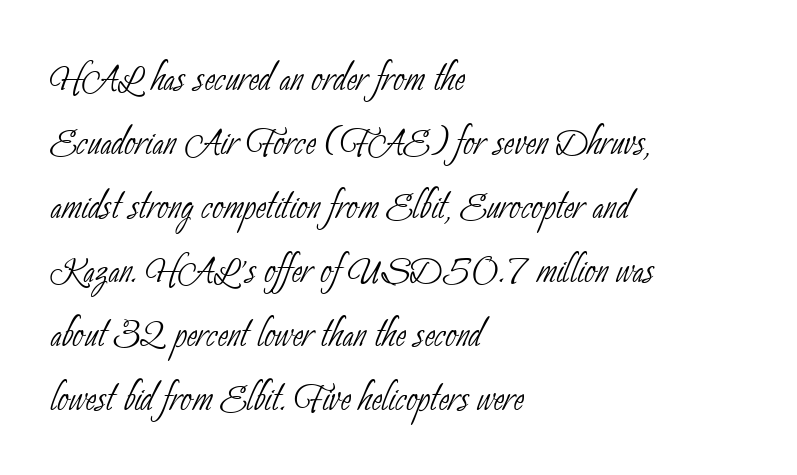
This sample uses a sans-serif face. This sample uses plain, unmodified letter spacing. Reading down the column, the eye jumps a familiar distance to each next line. Rule under the text: the space is simply empty.
